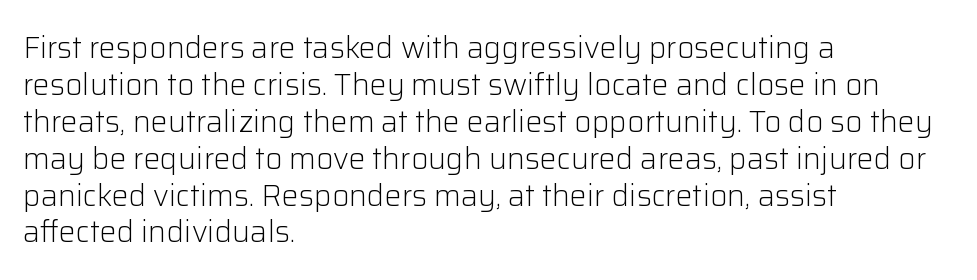
Q: Is the text bold? A: No.
Q: Is the text italic (slanted)? A: No, it is upright.
Q: Is the typeface a serif or a sans-serif typeface? A: Sans-serif.
Q: Is the text underlined? A: No.
Q: How is the paragraph aligned? A: Left-aligned.
Q: Is the spacing between letters normal or unusually wide? A: Normal.
Q: Width (condensed, normal, or wide)? A: Normal.
Q: Stroke contrast? A: Low.
Q: x-height? A: Medium.
Q: Monospaced? A: No.
